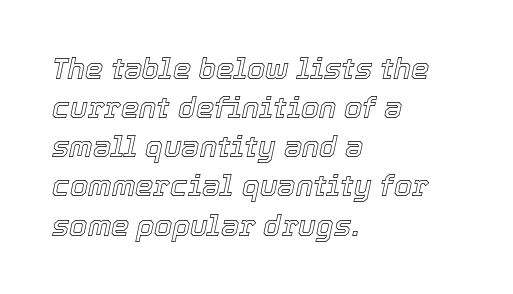
{"italic": "yes", "lean": "right", "slant_degrees": 12, "width": "normal", "x_height": "medium", "monospaced": "no", "underline": "no", "align": "left", "line_spacing": "normal", "line_spacing_ratio": 1.35, "letter_spacing": "normal", "letter_spacing_em": 0.0, "glyph_px": 29}
